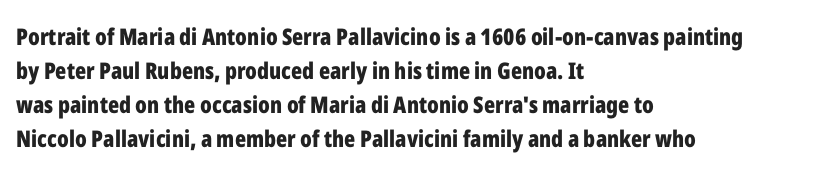
Q: Is the text bold? A: Yes.
Q: Is the text italic (slanted)? A: No, it is upright.
Q: Is the text underlined? A: No.
Q: How is the paragraph aligned? A: Left-aligned.
Q: Is the spacing between letters normal or unusually wide? A: Normal.
Q: Is the spacing between lines tight, normal or loose? A: Normal.
